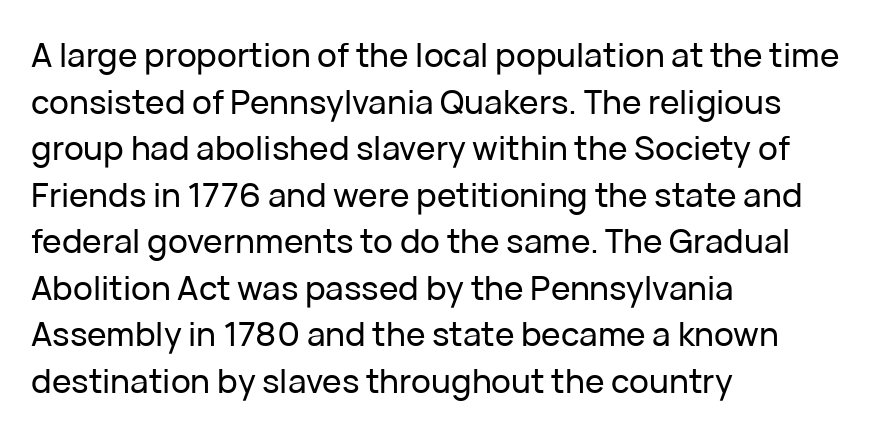
Q: Is the text italic (slanted)? A: No, it is upright.
Q: Is the typeface a serif or a sans-serif typeface? A: Sans-serif.
Q: Is the text underlined? A: No.
Q: How is the paragraph aligned? A: Left-aligned.
Q: Is the spacing between letters normal or unusually wide? A: Normal.
Q: Is the spacing between lines tight, normal or loose? A: Normal.
Q: Width (condensed, normal, or wide)? A: Normal.
Q: Stroke contrast? A: Low.
Q: x-height? A: Medium.
Q: Monospaced? A: No.
